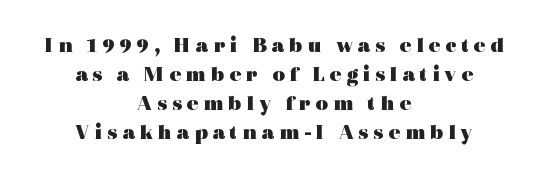
Honestly, there is no underline to notice here at all. Each word looks stretched out because of the extra space between its letters. This block has exactly the height ordinary leading produces. The lines are quadded center. A roman cut, with each character standing at attention. Summary of weight: heavy, a full bold.
